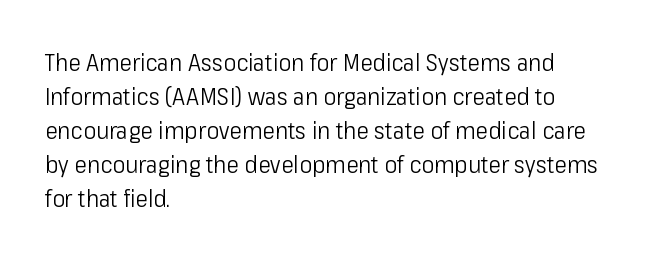
{"italic": "no", "bold": "no", "underline": "no", "align": "left", "line_spacing": "normal", "line_spacing_ratio": 1.42, "letter_spacing": "normal", "letter_spacing_em": 0.0, "glyph_px": 24}
